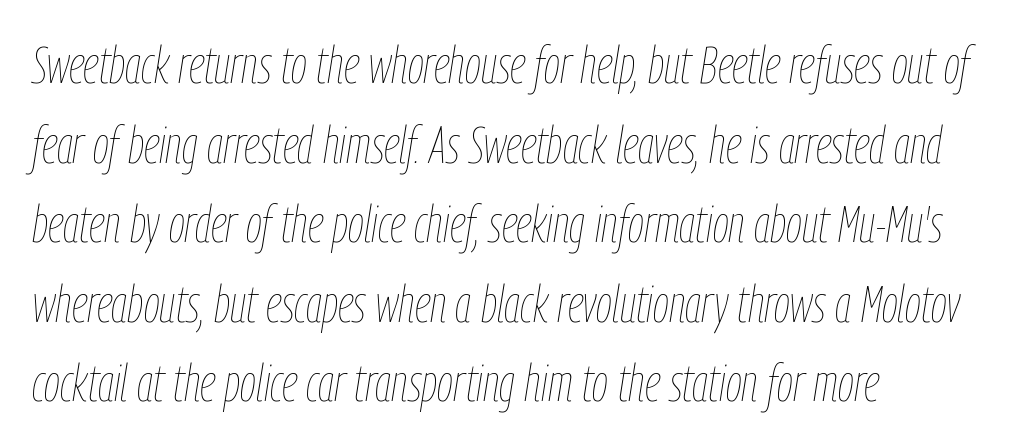
Q: Is the text bold? A: No.
Q: Is the text italic (slanted)? A: Yes, it leans right by about 9 degrees.
Q: Is the text underlined? A: No.
Q: How is the paragraph aligned? A: Left-aligned.
Q: Is the spacing between letters normal or unusually wide? A: Normal.
Q: Is the spacing between lines tight, normal or loose? A: Normal.
Q: Width (condensed, normal, or wide)? A: Condensed.
Q: Stroke contrast? A: Low.
Q: x-height? A: Medium.
Q: Monospaced? A: No.
